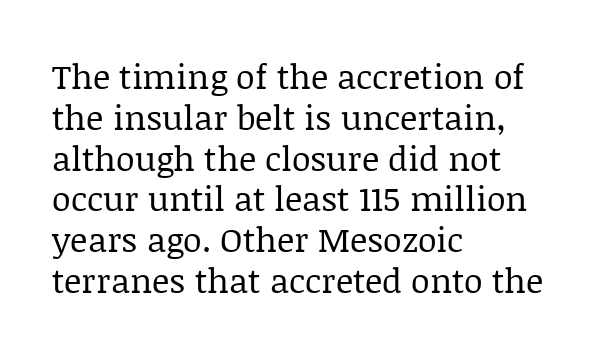
Q: Is the text bold? A: No.
Q: Is the text italic (slanted)? A: No, it is upright.
Q: Is the typeface a serif or a sans-serif typeface? A: Serif.
Q: Is the text underlined? A: No.
Q: How is the paragraph aligned? A: Left-aligned.
Q: Is the spacing between letters normal or unusually wide? A: Normal.
Q: Width (condensed, normal, or wide)? A: Normal.
Q: Stroke contrast? A: Low.
Q: x-height? A: Large.
Q: Monospaced? A: No.
